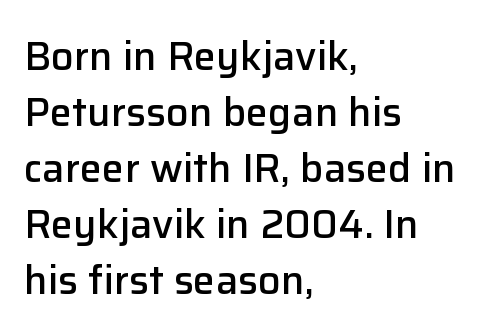
Q: Is the text bold? A: Semi-bold.
Q: Is the text italic (slanted)? A: No, it is upright.
Q: Is the typeface a serif or a sans-serif typeface? A: Sans-serif.
Q: Is the text underlined? A: No.
Q: How is the paragraph aligned? A: Left-aligned.
Q: Is the spacing between letters normal or unusually wide? A: Normal.
Q: Is the spacing between lines tight, normal or loose? A: Normal.
Q: Width (condensed, normal, or wide)? A: Normal.
Q: Stroke contrast? A: Low.
Q: x-height? A: Medium.
Q: Monospaced? A: No.
